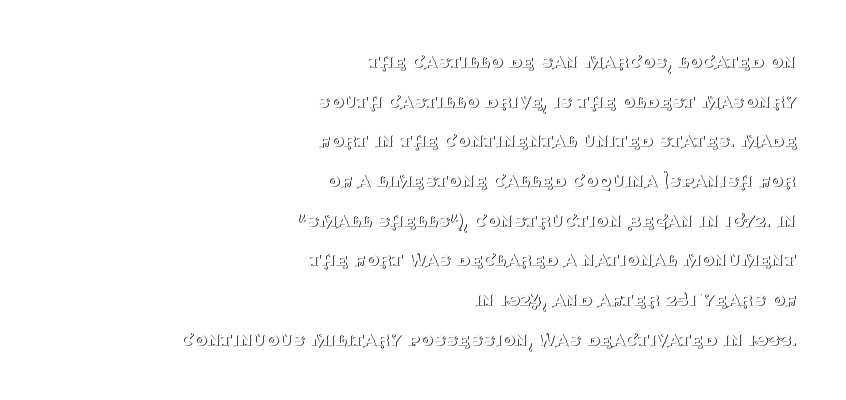
Unmarked baselines from the first word to the last. The face used here is rendered with its standard letterfit. The cut favours lightness, reaching ordinary text weight at its darkest. In terms of posture, this sample is upright.
